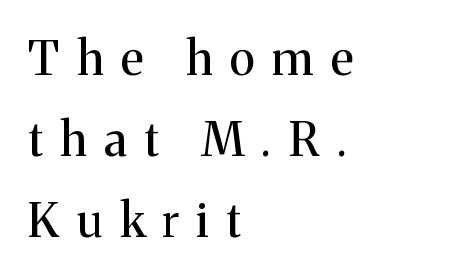
{"serif": "yes", "italic": "no", "bold": "no", "weight": "regular", "width": "normal", "stroke_contrast": "medium", "x_height": "medium", "monospaced": "no", "underline": "no", "align": "left", "line_spacing_ratio": 1.72, "letter_spacing": "wide", "letter_spacing_em": 0.37, "glyph_px": 47}
